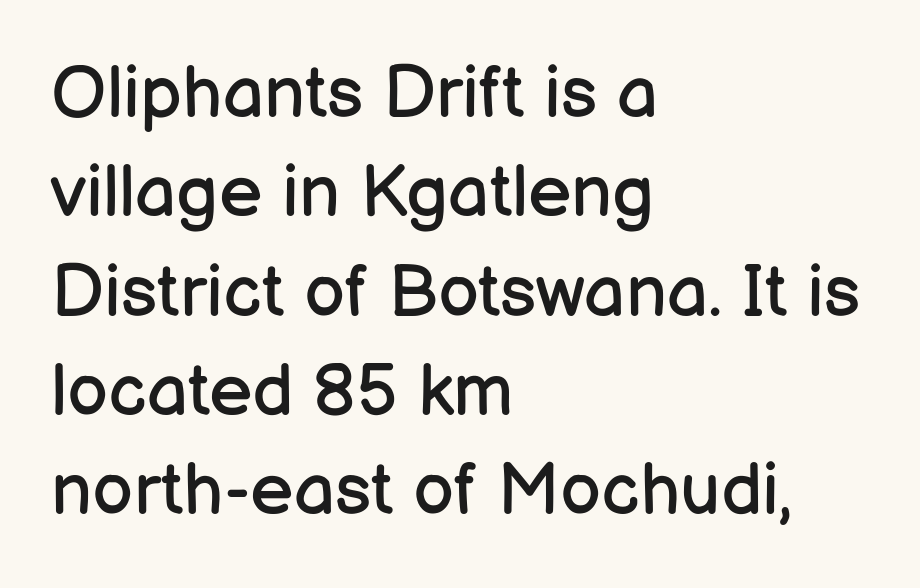
The image shows 73 px regular-weight sans-serif type, upright; set left-aligned, normal line spacing (1.36x), normal letter spacing, not underlined; low stroke contrast and a medium x-height.
